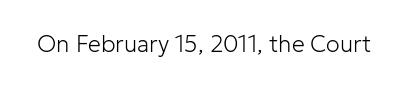
The image shows 23 px text type, upright; set normal letter spacing, not underlined.
